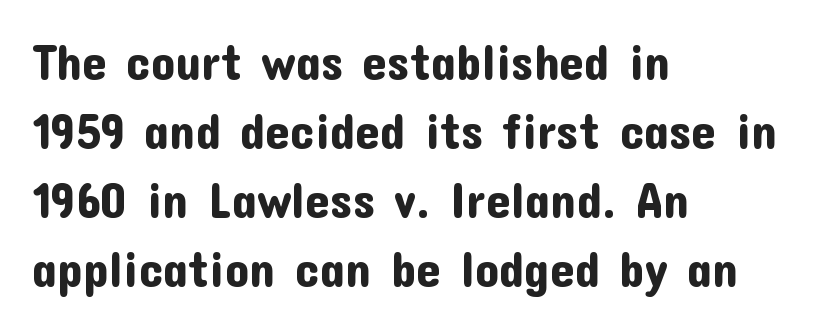
The paragraph shown leans on its left margin. Beneath every word, the page is bare. This is the regular roman posture of the typeface. Students, observe: this is what conventionally led text looks like. A typesetter would call this zero additional tracking.
